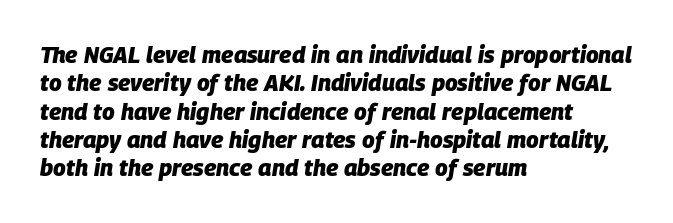
Q: Is the text bold? A: Yes.
Q: Is the text italic (slanted)? A: Yes, it leans right by about 9 degrees.
Q: Is the text underlined? A: No.
Q: How is the paragraph aligned? A: Left-aligned.
Q: Is the spacing between letters normal or unusually wide? A: Normal.
